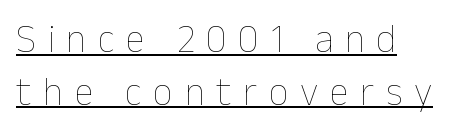
{"italic": "no", "bold": "no", "weight": "thin", "width": "normal", "stroke_contrast": "low", "x_height": "medium", "monospaced": "no", "underline": "yes", "align": "left", "line_spacing": "normal", "line_spacing_ratio": 1.35, "letter_spacing": "wide", "letter_spacing_em": 0.3, "glyph_px": 39}
